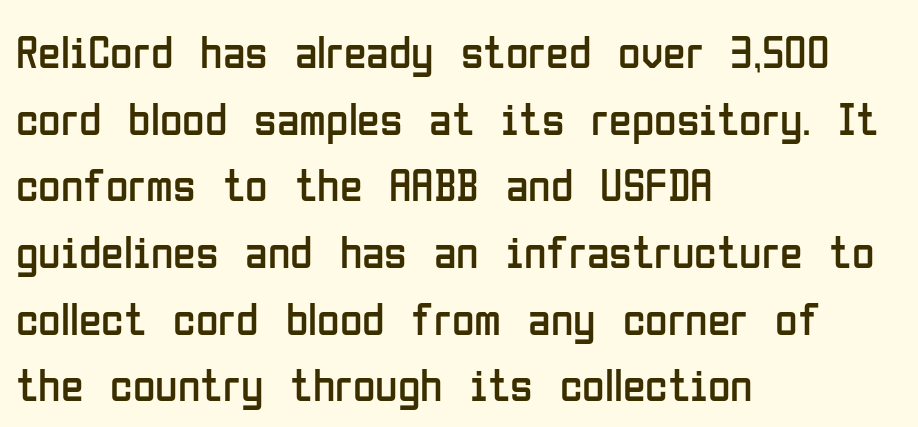
Q: Is the text bold? A: No.
Q: Is the text italic (slanted)? A: No, it is upright.
Q: Is the typeface a serif or a sans-serif typeface? A: Sans-serif.
Q: Is the text underlined? A: No.
Q: How is the paragraph aligned? A: Left-aligned.
Q: Is the spacing between letters normal or unusually wide? A: Normal.
Q: Is the spacing between lines tight, normal or loose? A: Normal.
Q: Width (condensed, normal, or wide)? A: Condensed.
Q: Stroke contrast? A: Low.
Q: x-height? A: Medium.
Q: Monospaced? A: No.
